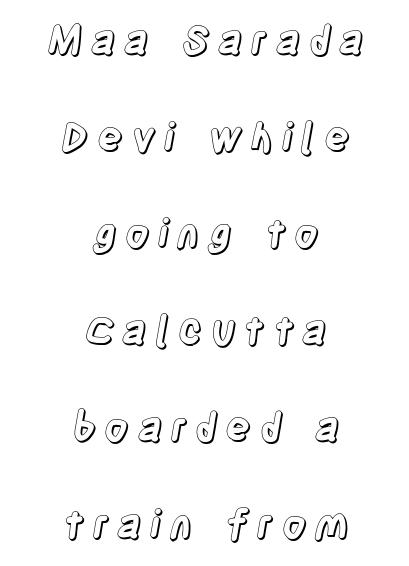
{"width": "condensed", "x_height": "large", "monospaced": "no", "underline": "no", "align": "center", "line_spacing": "loose", "line_spacing_ratio": 2.48, "glyph_px": 39}
